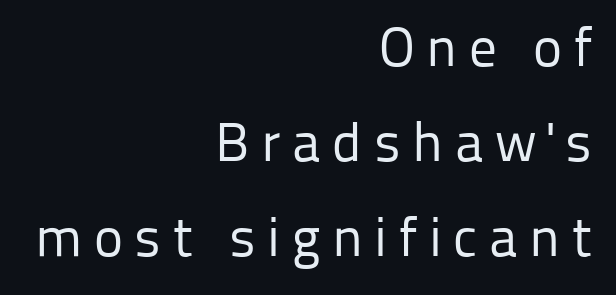
Is the type heavy? It reads as light-to-regular instead. Only glyphs here, with clear space below each row. Varying glyph widths throughout — classic text-font behaviour. Italic? Not at all — the glyphs are vertical. Horizontally, the lines are justified to the trailing edge only.
